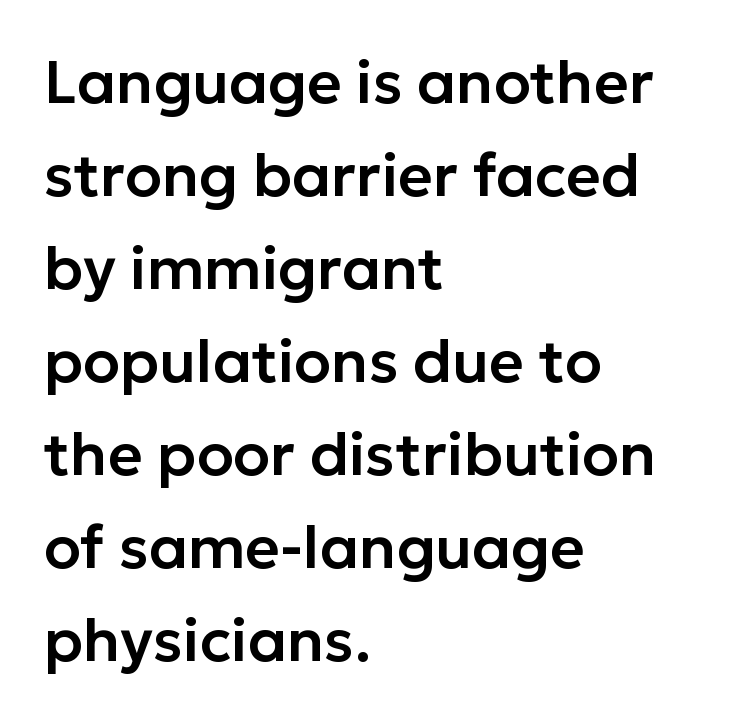
The image shows 60 px sans-serif type, upright; set left-aligned, normal line spacing (1.55x), normal letter spacing, not underlined; low stroke contrast and a medium x-height.
